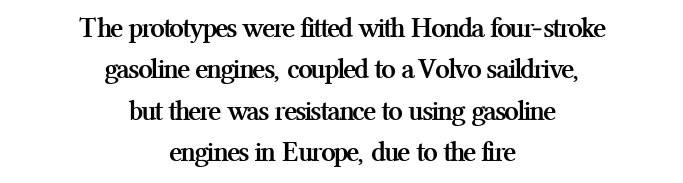
Notice how the stems are strictly vertical — no italics here. The face used here has the dense, thick strokes of a bold. The designer left line spacing at the default. This rendering employs a face with finishing strokes, i.e., a serif. A typesetter would call this proportional, since set widths differ per character. Inter-character spacing is left at the font's built-in metrics.
